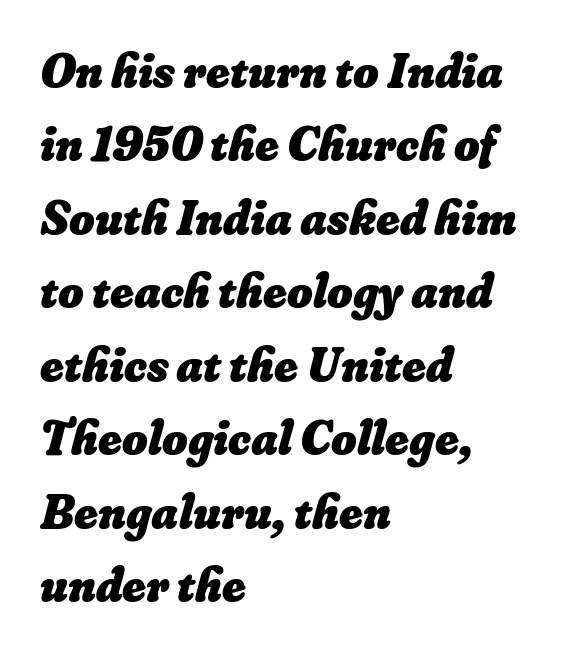
The image shows 49 px heavy type; set left-aligned, normal line spacing (1.5x), normal letter spacing, not underlined; low stroke contrast and a small x-height.
